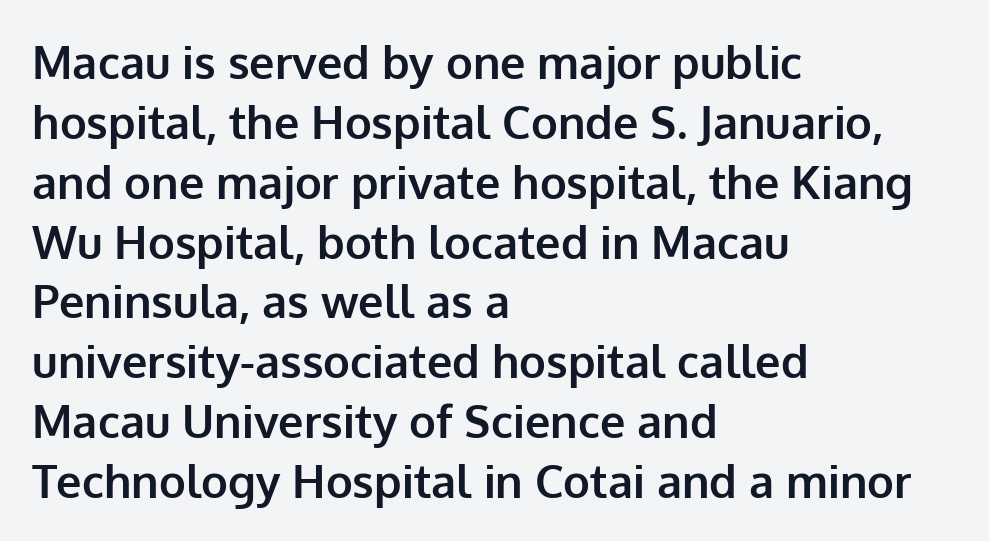
The image shows 45 px bold sans-serif type, upright; set left-aligned, normal line spacing (1.33x), normal letter spacing, not underlined; low stroke contrast and a medium x-height.
